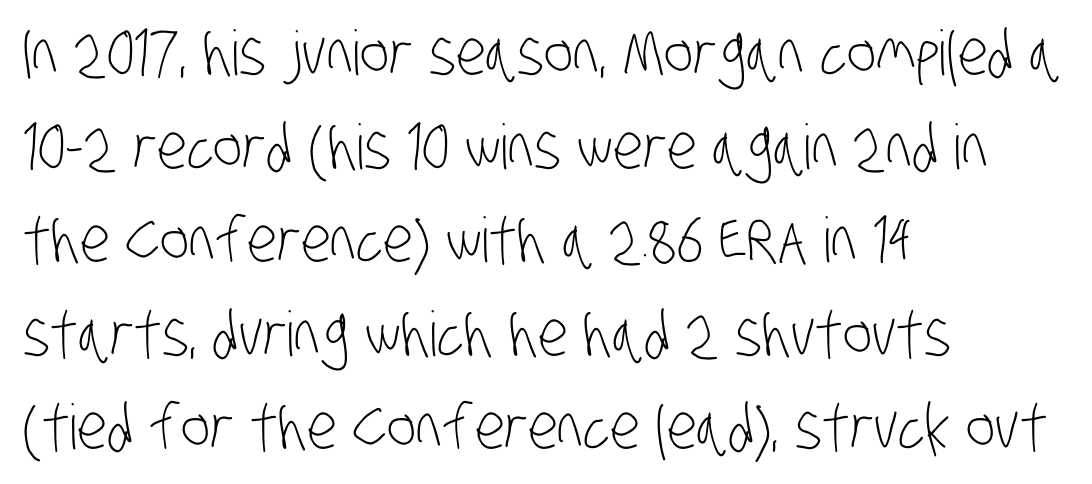
The image shows 62 px light, condensed sans-serif type; set left-aligned, normal line spacing (1.51x), normal letter spacing, not underlined; low stroke contrast and a large x-height.
